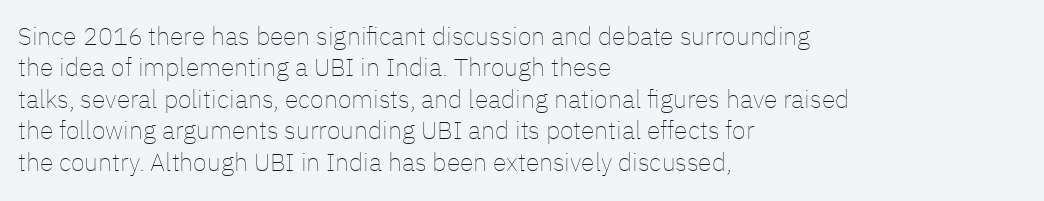
{"italic": "no", "bold": "no", "underline": "no", "align": "left", "line_spacing": "normal", "line_spacing_ratio": 1.26, "letter_spacing": "normal", "letter_spacing_em": 0.0, "glyph_px": 25}
